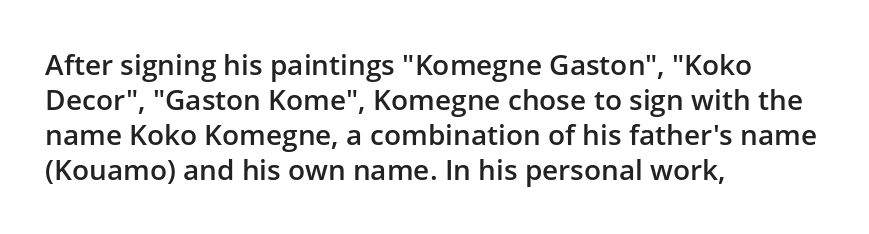
The image shows 28 px semibold sans-serif type, upright; set left-aligned, normal line spacing (1.25x), normal letter spacing, not underlined; low stroke contrast and a medium x-height.
